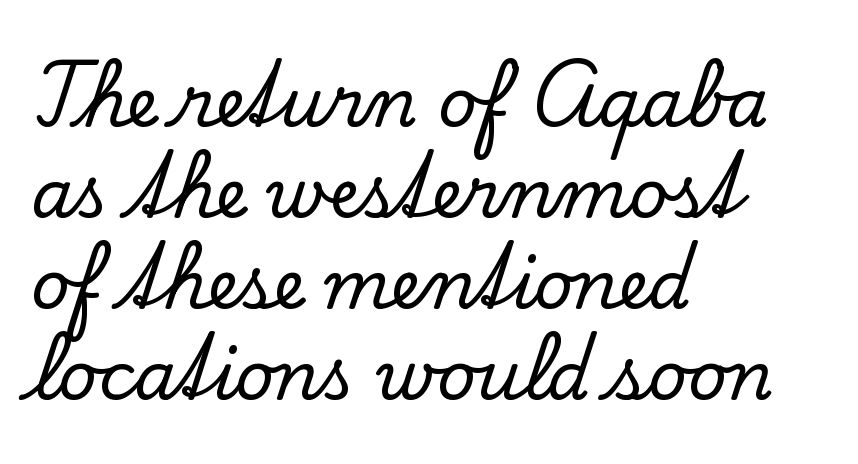
Q: Is the text italic (slanted)? A: Yes.
Q: Is the typeface a serif or a sans-serif typeface? A: Serif.
Q: Is the text underlined? A: No.
Q: How is the paragraph aligned? A: Left-aligned.
Q: Is the spacing between letters normal or unusually wide? A: Normal.
Q: Is the spacing between lines tight, normal or loose? A: Normal.
Q: Width (condensed, normal, or wide)? A: Normal.
Q: Stroke contrast? A: Low.
Q: x-height? A: Small.
Q: Monospaced? A: No.
